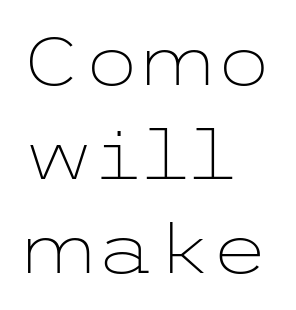
Q: Is the text bold? A: No.
Q: Is the text italic (slanted)? A: No, it is upright.
Q: Is the typeface a serif or a sans-serif typeface? A: Sans-serif.
Q: Is the text underlined? A: No.
Q: How is the paragraph aligned? A: Left-aligned.
Q: Is the spacing between letters normal or unusually wide? A: Normal.
Q: Is the spacing between lines tight, normal or loose? A: Normal.
Q: Width (condensed, normal, or wide)? A: Wide.
Q: Stroke contrast? A: Low.
Q: x-height? A: Medium.
